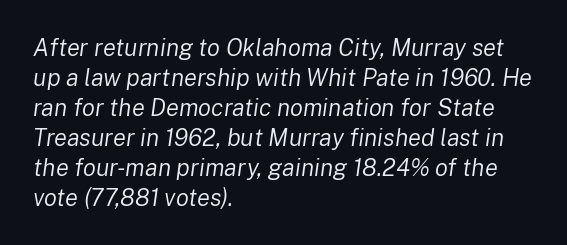
The image shows 24 px text type, italic (leaning right); set left-aligned, normal line spacing (1.25x), normal letter spacing, not underlined.
